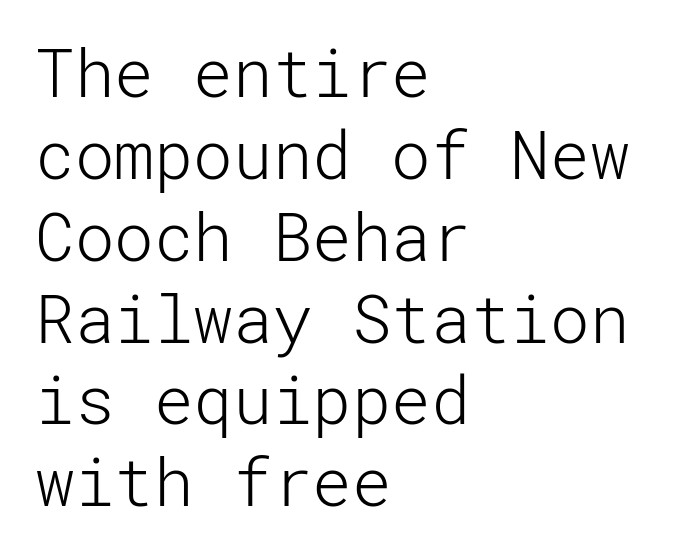
The image shows 66 px light sans-serif type, upright; set left-aligned, line spacing 1.24x, normal letter spacing, not underlined; low stroke contrast and a medium x-height.
